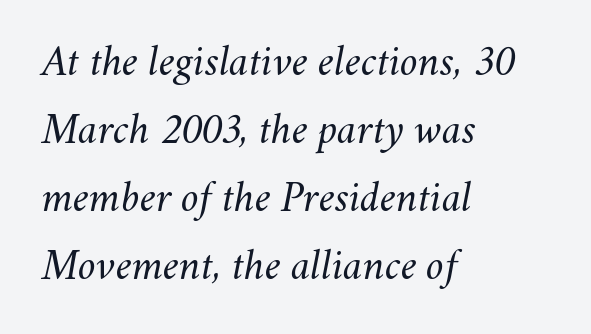
The image shows 45 px light type, italic (leaning right); set left-aligned, normal line spacing (1.51x), normal letter spacing, not underlined; medium stroke contrast and a small x-height.
